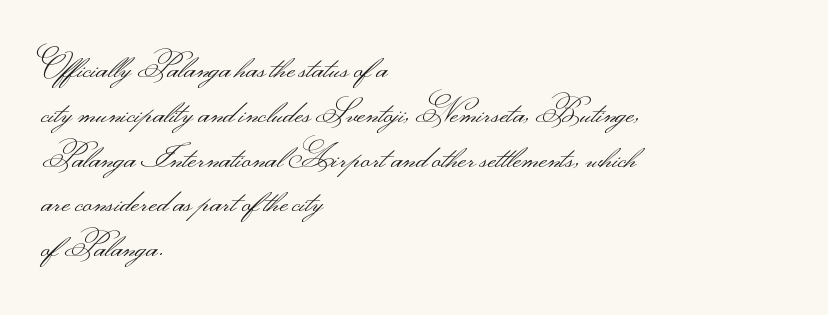
{"serif": "no", "bold": "no", "weight": "light", "width": "wide", "stroke_contrast": "medium", "monospaced": "no", "underline": "no", "align": "left", "line_spacing": "normal", "line_spacing_ratio": 1.4, "letter_spacing": "normal", "letter_spacing_em": 0.0, "glyph_px": 32}
